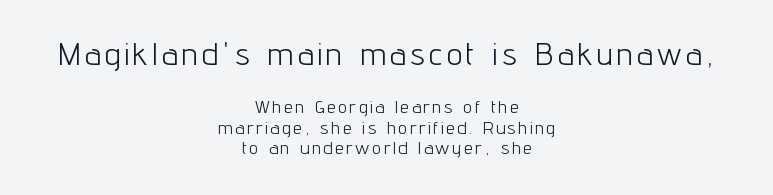
{"serif": "no", "italic": "no", "bold": "no", "weight": "light", "width": "condensed", "stroke_contrast": "low", "x_height": "medium", "monospaced": "no", "underline": "no", "align": "center", "line_spacing": "tight", "line_spacing_ratio": 1.14, "larger_block": "first", "size_ratio": 1.72, "glyph_px": 31}
